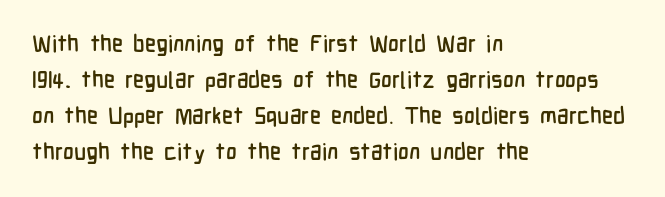
{"italic": "no", "underline": "no", "align": "left", "line_spacing": "normal", "line_spacing_ratio": 1.57, "letter_spacing": "normal", "letter_spacing_em": 0.0, "glyph_px": 23}
